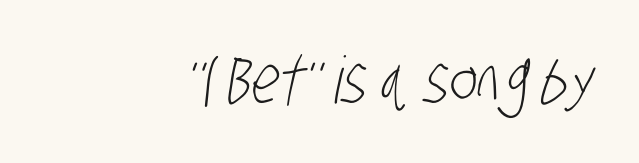
The image shows 65 px light, condensed sans-serif type; set right-aligned, normal letter spacing, not underlined; low stroke contrast and a large x-height.
